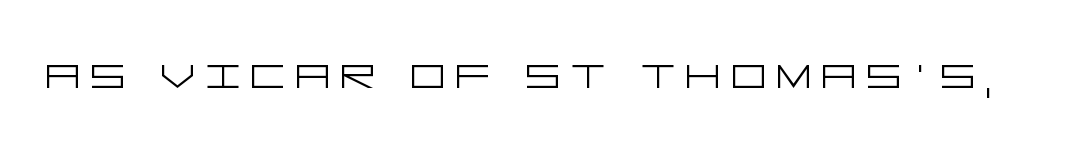
You can tell from the bare stems that sans-serif type was used. Each row of text sits above clean, open space. The passage shown is not bold in any degree. The type sits square on the baseline with zero lean.
